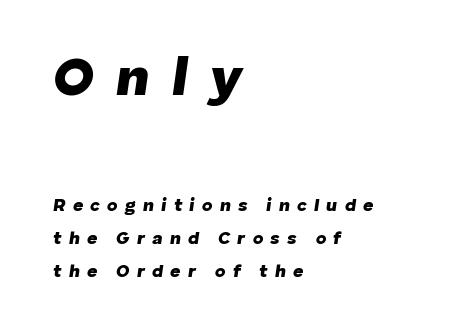
{"italic": "yes", "lean": "right", "slant_degrees": 8, "bold": "yes", "weight": "heavy", "width": "normal", "stroke_contrast": "low", "x_height": "medium", "monospaced": "no", "underline": "no", "align": "left", "line_spacing_ratio": 1.82, "letter_spacing": "wide", "letter_spacing_em": 0.4, "larger_block": "first", "size_ratio": 3.06, "glyph_px": 55}
